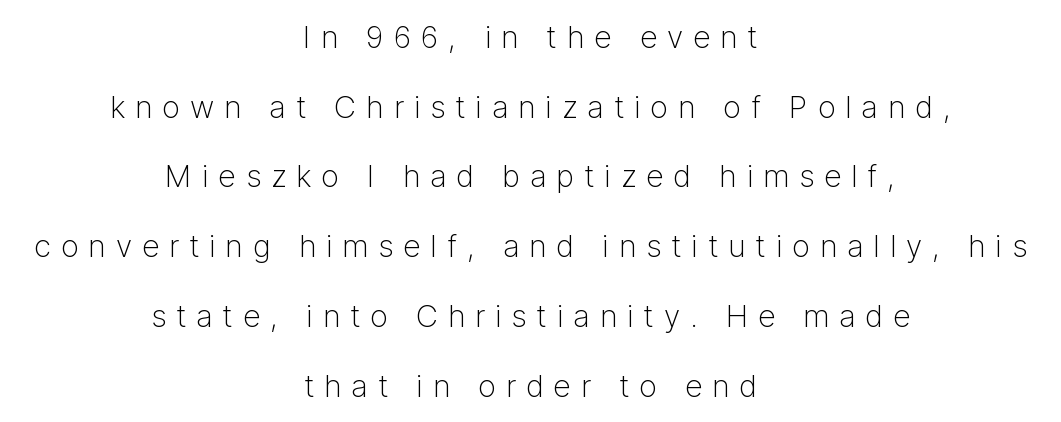
Q: Is the text bold? A: No.
Q: Is the text italic (slanted)? A: No, it is upright.
Q: Is the typeface a serif or a sans-serif typeface? A: Sans-serif.
Q: Is the text underlined? A: No.
Q: How is the paragraph aligned? A: Centered.
Q: Is the spacing between letters normal or unusually wide? A: Unusually wide.
Q: Is the spacing between lines tight, normal or loose? A: Loose.
Q: Width (condensed, normal, or wide)? A: Normal.
Q: Stroke contrast? A: Low.
Q: x-height? A: Medium.
Q: Monospaced? A: No.
